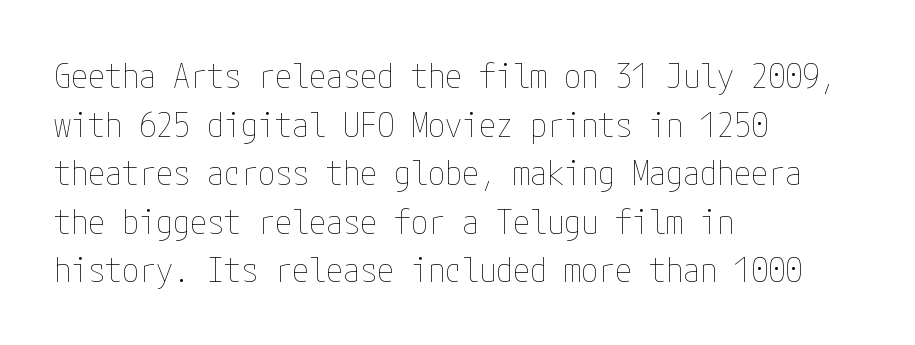
Q: Is the text bold? A: No.
Q: Is the text italic (slanted)? A: No, it is upright.
Q: Is the text underlined? A: No.
Q: How is the paragraph aligned? A: Left-aligned.
Q: Is the spacing between letters normal or unusually wide? A: Normal.
Q: Is the spacing between lines tight, normal or loose? A: Normal.
Q: Width (condensed, normal, or wide)? A: Condensed.
Q: Stroke contrast? A: Low.
Q: x-height? A: Medium.
